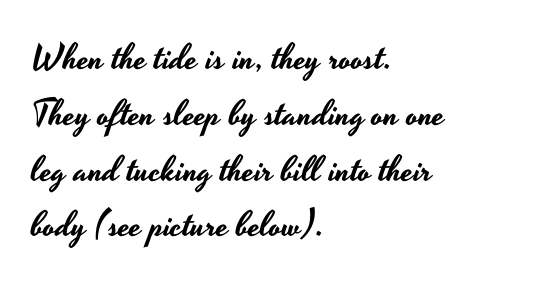
The type is set solid horizontally, with unmodified tracking. The designer went with a sans here, leaving each stem footless. Looks like regular typesetting: each glyph gets only the width it needs. Descender tails drop into unmarked territory. The passage is arranged the way most books set body copy — flush left.
